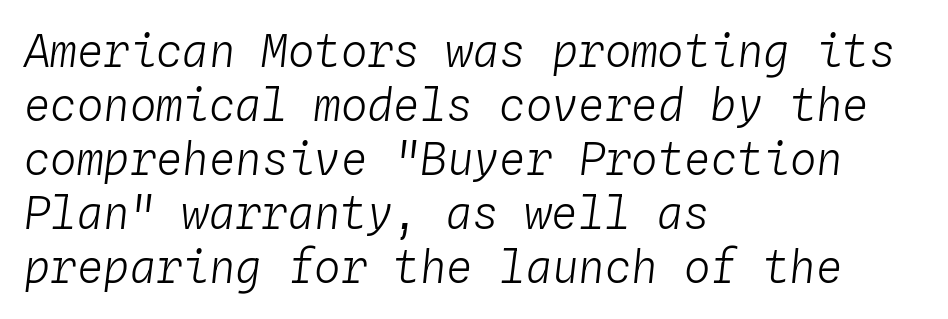
Q: Is the text bold? A: No.
Q: Is the text italic (slanted)? A: Yes, it leans right by about 4 degrees.
Q: Is the text underlined? A: No.
Q: How is the paragraph aligned? A: Left-aligned.
Q: Is the spacing between letters normal or unusually wide? A: Normal.
Q: Width (condensed, normal, or wide)? A: Normal.
Q: Stroke contrast? A: Low.
Q: x-height? A: Medium.
Q: Monospaced? A: Yes.
